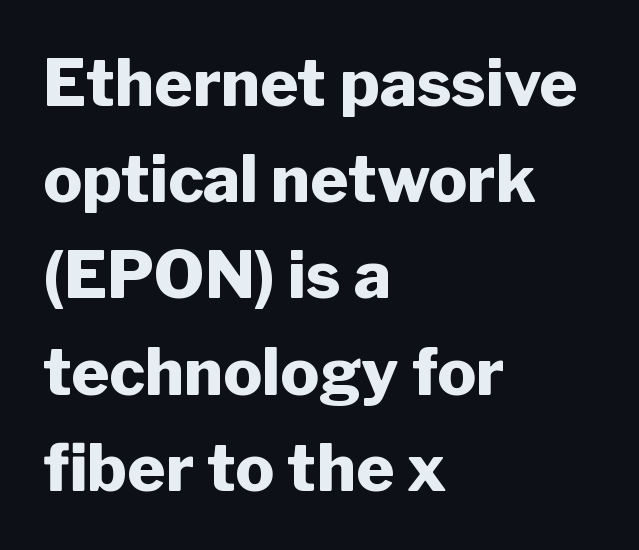
The image shows 65 px heavy sans-serif type, upright; set left-aligned, normal line spacing (1.48x), normal letter spacing, not underlined; low stroke contrast and a medium x-height.
